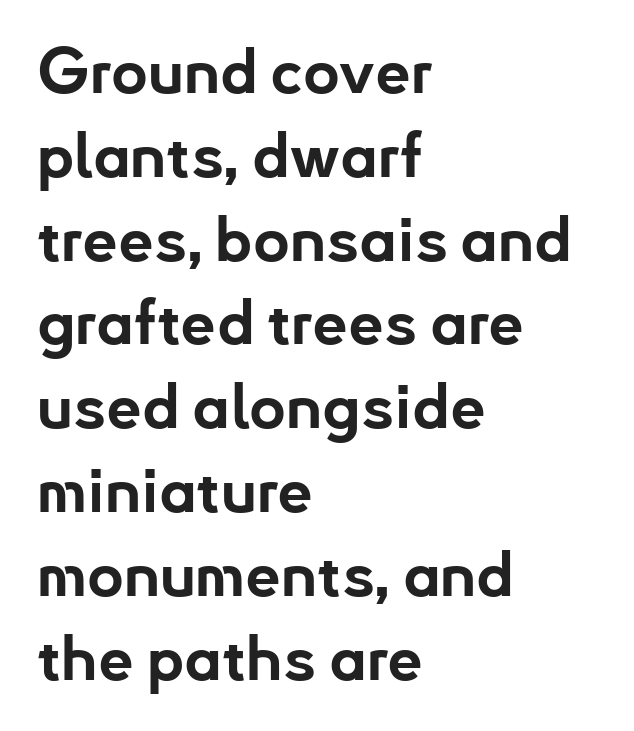
{"serif": "no", "italic": "no", "bold": "yes", "weight": "bold", "width": "normal", "stroke_contrast": "low", "x_height": "small", "monospaced": "no", "underline": "no", "align": "left", "line_spacing": "normal", "line_spacing_ratio": 1.33, "letter_spacing": "normal", "letter_spacing_em": 0.0, "glyph_px": 63}
